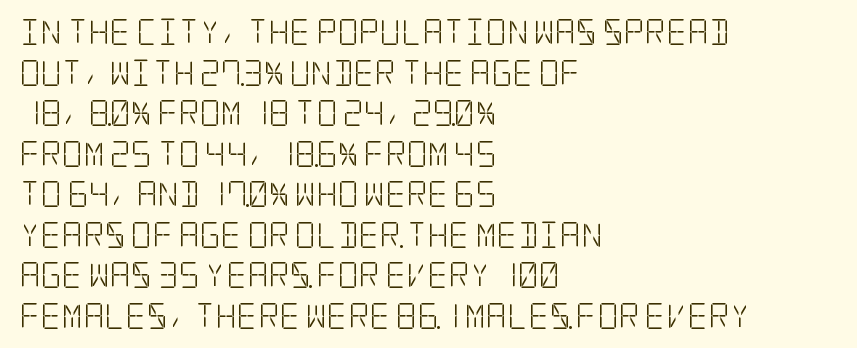
{"italic": "no", "bold": "no", "underline": "no", "align": "left", "line_spacing": "normal", "line_spacing_ratio": 1.56, "letter_spacing": "normal", "letter_spacing_em": 0.0, "glyph_px": 26}
